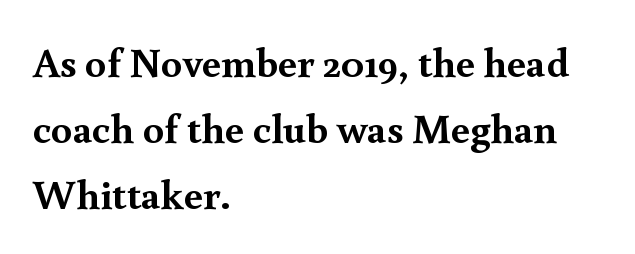
The image shows 42 px semibold serif type, upright; set left-aligned, normal line spacing (1.57x), normal letter spacing, not underlined; a small x-height.
